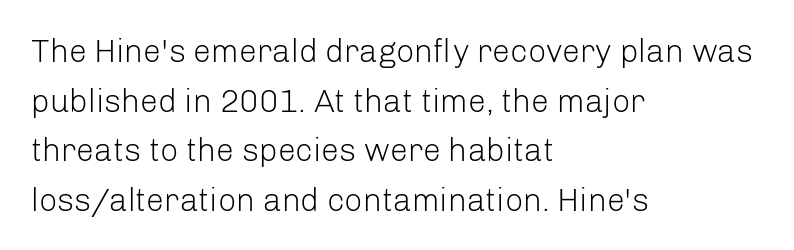
Q: Is the text bold? A: No.
Q: Is the text italic (slanted)? A: No, it is upright.
Q: Is the typeface a serif or a sans-serif typeface? A: Sans-serif.
Q: Is the text underlined? A: No.
Q: How is the paragraph aligned? A: Left-aligned.
Q: Is the spacing between letters normal or unusually wide? A: Normal.
Q: Is the spacing between lines tight, normal or loose? A: Normal.
Q: Width (condensed, normal, or wide)? A: Normal.
Q: Stroke contrast? A: Low.
Q: x-height? A: Medium.
Q: Monospaced? A: No.
